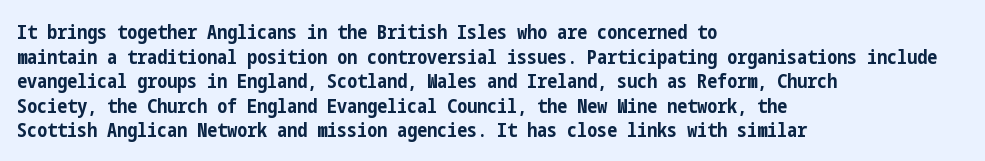
Q: Is the text bold? A: Yes.
Q: Is the text italic (slanted)? A: No, it is upright.
Q: Is the text underlined? A: No.
Q: How is the paragraph aligned? A: Left-aligned.
Q: Is the spacing between letters normal or unusually wide? A: Normal.
